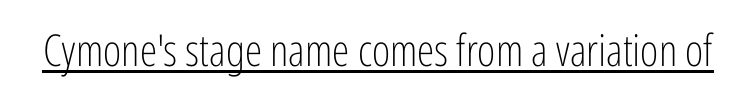
Q: Is the text bold? A: No.
Q: Is the text italic (slanted)? A: No, it is upright.
Q: Is the typeface a serif or a sans-serif typeface? A: Sans-serif.
Q: Is the text underlined? A: Yes.
Q: Is the spacing between letters normal or unusually wide? A: Normal.
Q: Width (condensed, normal, or wide)? A: Condensed.
Q: Stroke contrast? A: Low.
Q: x-height? A: Medium.
Q: Monospaced? A: No.
